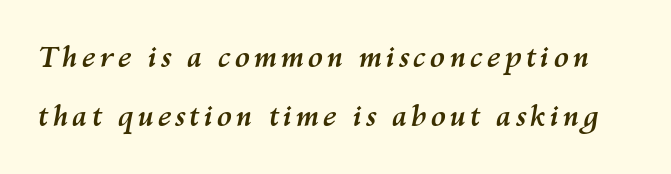
The image shows 28 px semibold type, italic (leaning right); set loose line spacing (2.12x), not underlined; medium stroke contrast and a medium x-height.
